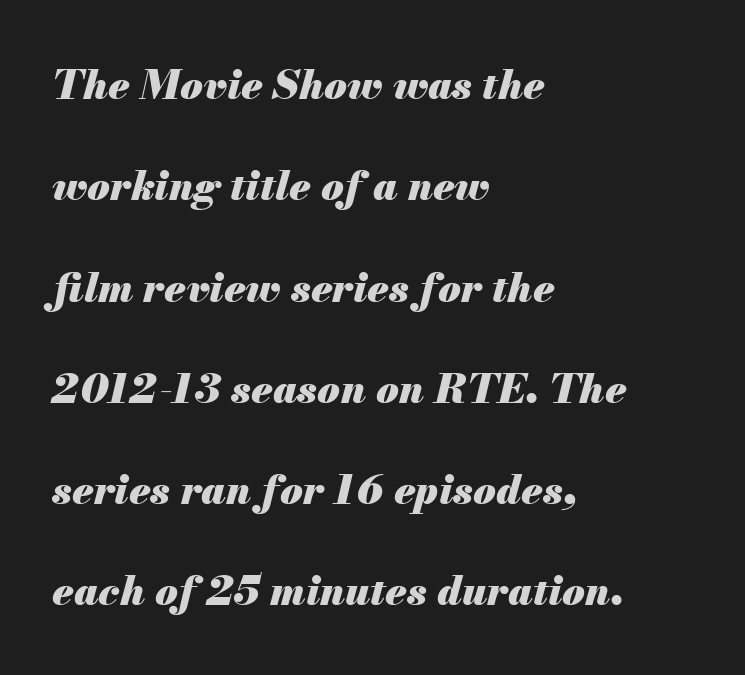
Q: Is the text bold? A: Yes.
Q: Is the text italic (slanted)? A: Yes, it leans right by about 13 degrees.
Q: Is the text underlined? A: No.
Q: How is the paragraph aligned? A: Left-aligned.
Q: Is the spacing between letters normal or unusually wide? A: Normal.
Q: Is the spacing between lines tight, normal or loose? A: Loose.
Q: Width (condensed, normal, or wide)? A: Normal.
Q: Stroke contrast? A: Medium.
Q: x-height? A: Small.
Q: Monospaced? A: No.
